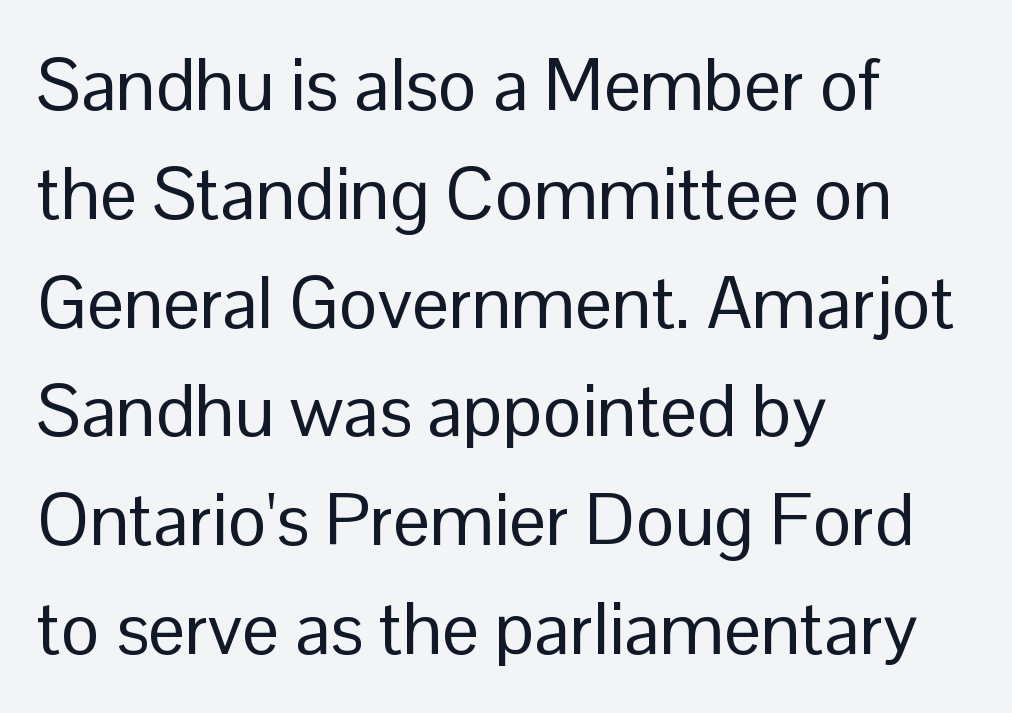
The image shows 73 px regular-weight sans-serif type, upright; set left-aligned, normal line spacing (1.49x), normal letter spacing, not underlined; low stroke contrast and a medium x-height.
